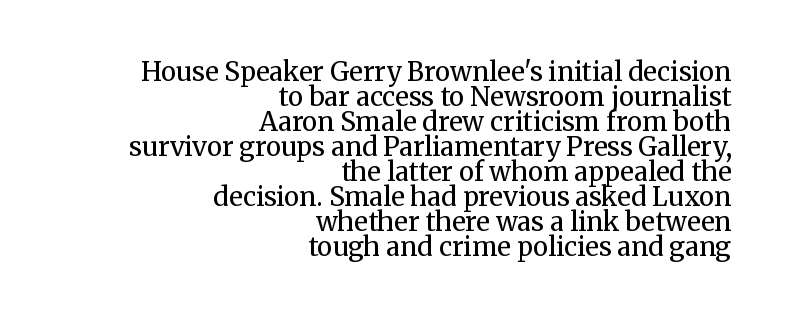
The image shows 26 px text type, upright; set right-aligned, tight line spacing (0.96x), normal letter spacing, not underlined.
